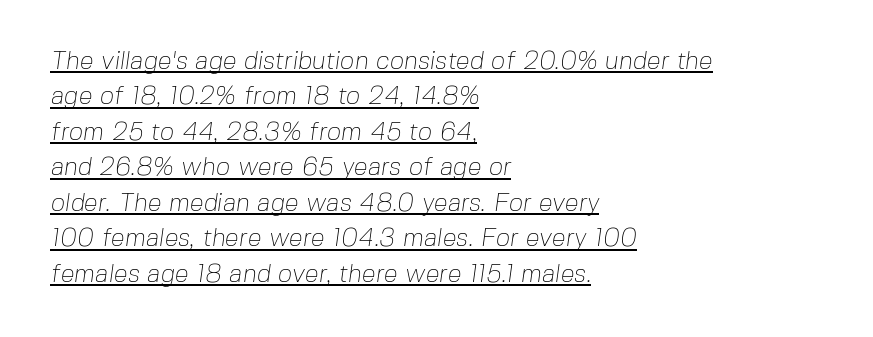
Q: Is the text bold? A: No.
Q: Is the text underlined? A: Yes.
Q: How is the paragraph aligned? A: Left-aligned.
Q: Is the spacing between letters normal or unusually wide? A: Normal.
Q: Is the spacing between lines tight, normal or loose? A: Normal.
